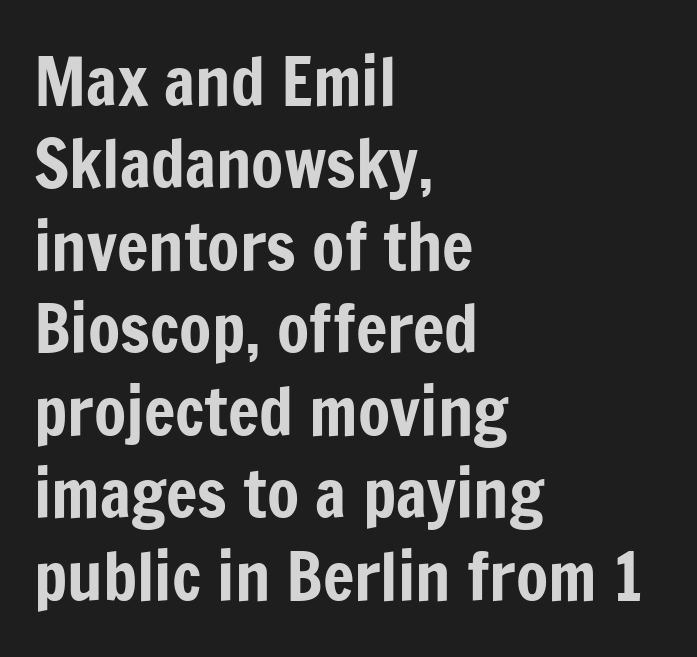
The image shows 66 px condensed sans-serif type, upright; set left-aligned, normal line spacing (1.25x), normal letter spacing, not underlined; low stroke contrast and a medium x-height.
